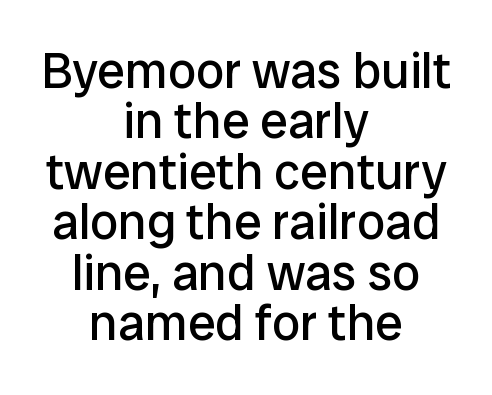
The image shows 50 px regular-weight sans-serif type, upright; set centered, tight line spacing (1.01x), normal letter spacing, not underlined; low stroke contrast and a medium x-height.
